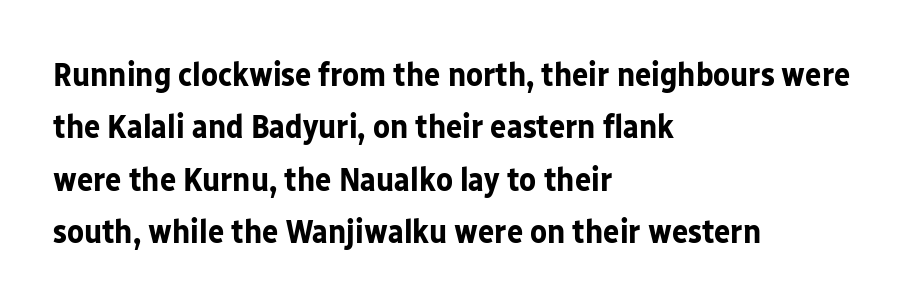
The image shows 34 px bold sans-serif type, upright; set left-aligned, normal line spacing (1.54x), normal letter spacing, not underlined; low stroke contrast and a medium x-height.
